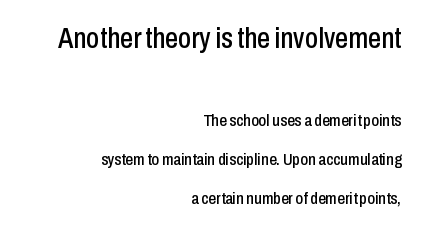
Q: Is the text italic (slanted)? A: No, it is upright.
Q: Is the typeface a serif or a sans-serif typeface? A: Sans-serif.
Q: Is the text underlined? A: No.
Q: How is the paragraph aligned? A: Right-aligned.
Q: Is the spacing between letters normal or unusually wide? A: Normal.
Q: Is the spacing between lines tight, normal or loose? A: Loose.
Q: Which block of text is set in a larger size, the first (top) or the second (bottom)? A: The first (top) one.
Q: Width (condensed, normal, or wide)? A: Condensed.
Q: Stroke contrast? A: Low.
Q: x-height? A: Medium.
Q: Monospaced? A: No.
